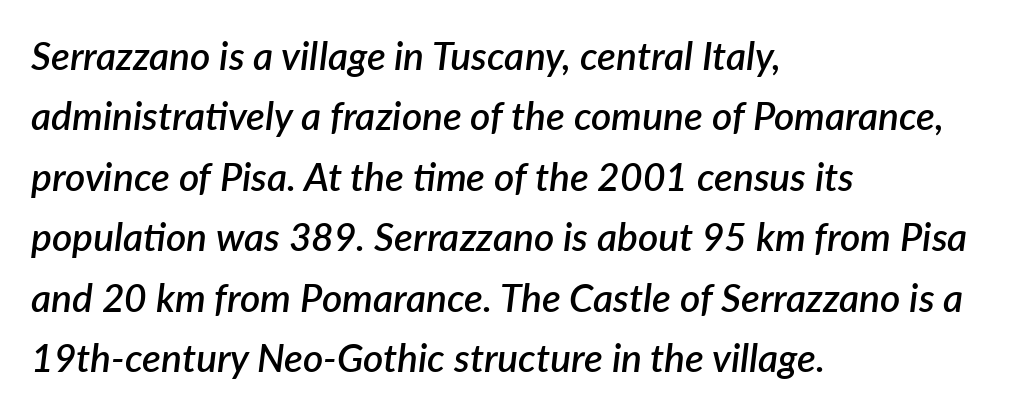
Q: Is the text bold? A: Semi-bold.
Q: Is the text italic (slanted)? A: Yes, it leans right by about 7 degrees.
Q: Is the text underlined? A: No.
Q: How is the paragraph aligned? A: Left-aligned.
Q: Is the spacing between letters normal or unusually wide? A: Normal.
Q: Is the spacing between lines tight, normal or loose? A: Normal.
Q: Width (condensed, normal, or wide)? A: Normal.
Q: Stroke contrast? A: Low.
Q: x-height? A: Medium.
Q: Monospaced? A: No.
